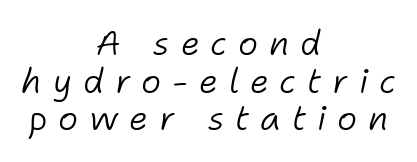
The image shows 34 px light type, italic (leaning right); set centered, tight line spacing (1.11x), unusually wide letter spacing (+0.32 em), not underlined; low stroke contrast and a medium x-height.
